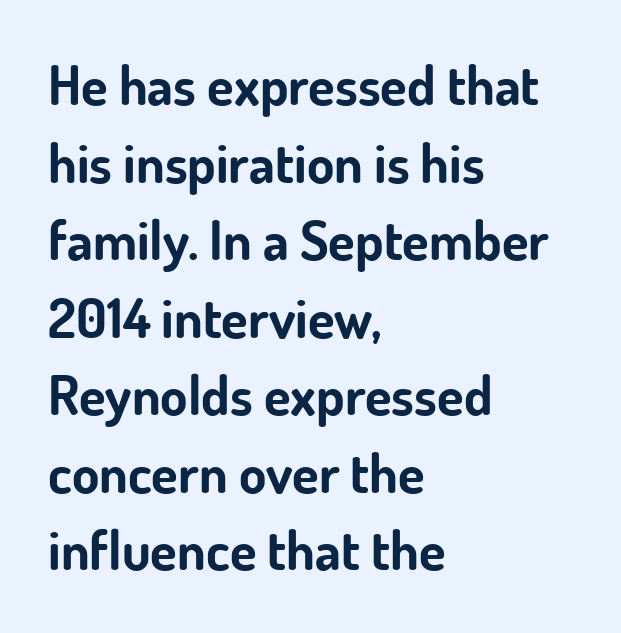
The paragraph shown leans on its left margin. Vertical spacing — default. The typography opts for an upright posture over an oblique one. Honestly, the letter spacing is just normal — you wouldn't notice it.
